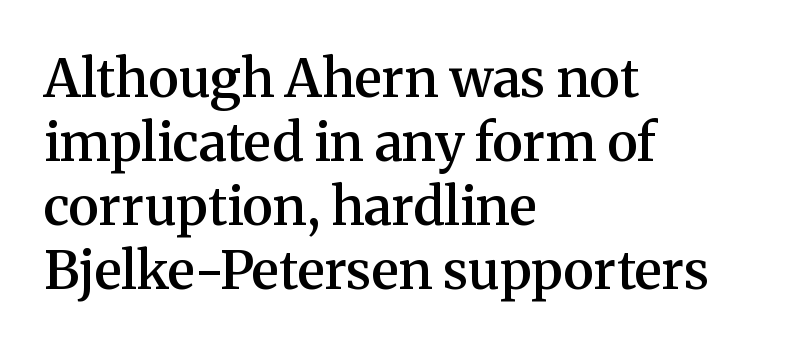
Q: Is the text bold? A: Semi-bold.
Q: Is the text italic (slanted)? A: No, it is upright.
Q: Is the typeface a serif or a sans-serif typeface? A: Serif.
Q: Is the text underlined? A: No.
Q: How is the paragraph aligned? A: Left-aligned.
Q: Is the spacing between letters normal or unusually wide? A: Normal.
Q: Width (condensed, normal, or wide)? A: Normal.
Q: Stroke contrast? A: Medium.
Q: x-height? A: Medium.
Q: Monospaced? A: No.
